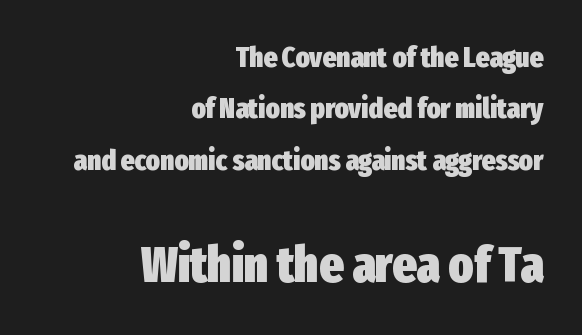
{"serif": "no", "italic": "no", "bold": "yes", "weight": "heavy", "width": "condensed", "stroke_contrast": "low", "x_height": "medium", "monospaced": "no", "underline": "no", "align": "right", "line_spacing_ratio": 1.77, "letter_spacing": "normal", "letter_spacing_em": 0.0, "larger_block": "second", "size_ratio": 1.76, "glyph_px": 51}
